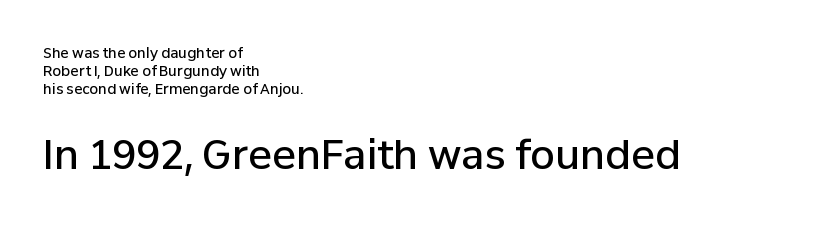
The image shows 40 px semibold sans-serif type, upright; set left-aligned, normal line spacing (1.27x), normal letter spacing, not underlined; the second (bottom) block is 2.86x larger; low stroke contrast and a medium x-height.
